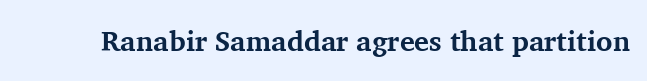
Q: Is the text bold? A: Yes.
Q: Is the text italic (slanted)? A: No, it is upright.
Q: Is the typeface a serif or a sans-serif typeface? A: Serif.
Q: Is the text underlined? A: No.
Q: Is the spacing between letters normal or unusually wide? A: Normal.
Q: Width (condensed, normal, or wide)? A: Normal.
Q: Stroke contrast? A: Medium.
Q: x-height? A: Medium.
Q: Monospaced? A: No.
